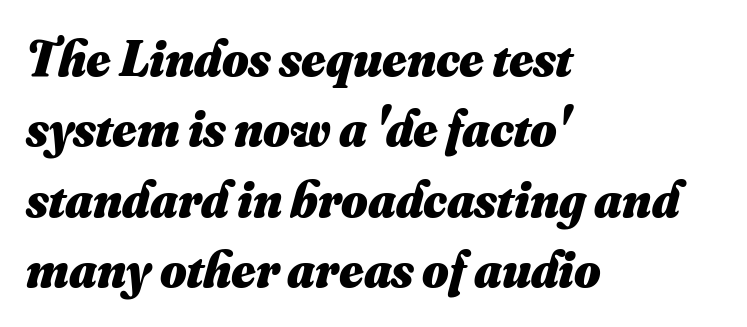
{"bold": "yes", "weight": "heavy", "width": "normal", "stroke_contrast": "medium", "x_height": "small", "monospaced": "no", "underline": "no", "align": "left", "line_spacing": "normal", "line_spacing_ratio": 1.38, "letter_spacing": "normal", "letter_spacing_em": 0.0, "glyph_px": 51}
